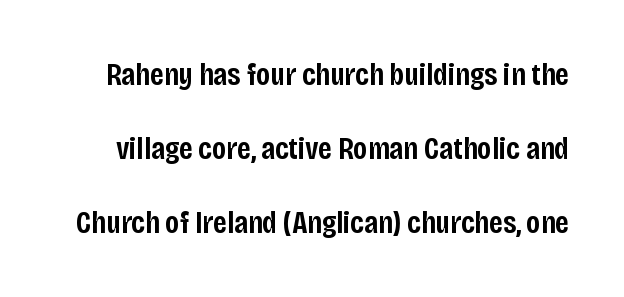
Q: Is the text bold? A: Semi-bold.
Q: Is the text italic (slanted)? A: No, it is upright.
Q: Is the typeface a serif or a sans-serif typeface? A: Sans-serif.
Q: Is the text underlined? A: No.
Q: Is the spacing between letters normal or unusually wide? A: Normal.
Q: Is the spacing between lines tight, normal or loose? A: Loose.
Q: Width (condensed, normal, or wide)? A: Condensed.
Q: Stroke contrast? A: Low.
Q: x-height? A: Large.
Q: Monospaced? A: No.
